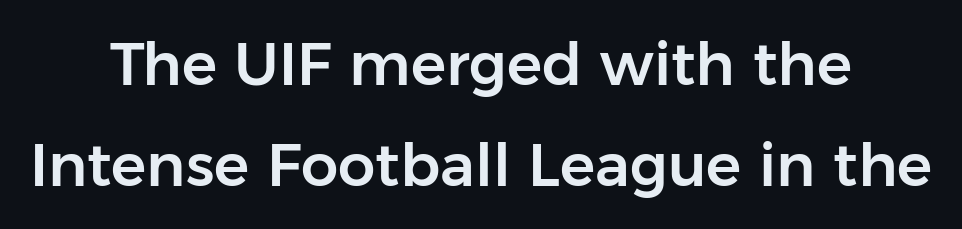
Q: Is the text italic (slanted)? A: No, it is upright.
Q: Is the typeface a serif or a sans-serif typeface? A: Sans-serif.
Q: Is the text underlined? A: No.
Q: How is the paragraph aligned? A: Centered.
Q: Is the spacing between letters normal or unusually wide? A: Normal.
Q: Width (condensed, normal, or wide)? A: Normal.
Q: Stroke contrast? A: Low.
Q: x-height? A: Medium.
Q: Monospaced? A: No.
